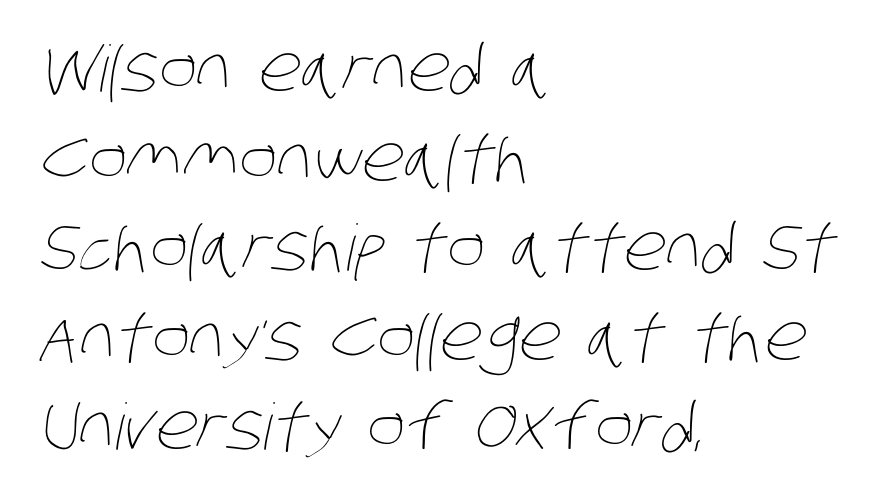
Rows of type keep a routine distance in the vertical direction. Where is the straight margin? On the left. Note the varied advance widths — an 'i' is clearly narrower than an 'm'. The tracking reads as untouched default to a designer's eye.
